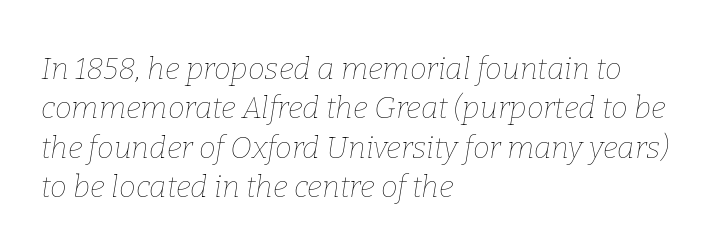
Q: Is the text bold? A: No.
Q: Is the text italic (slanted)? A: Yes, it leans right by about 9 degrees.
Q: Is the text underlined? A: No.
Q: How is the paragraph aligned? A: Left-aligned.
Q: Is the spacing between letters normal or unusually wide? A: Normal.
Q: Is the spacing between lines tight, normal or loose? A: Normal.
Q: Width (condensed, normal, or wide)? A: Normal.
Q: Stroke contrast? A: Low.
Q: x-height? A: Medium.
Q: Monospaced? A: No.
